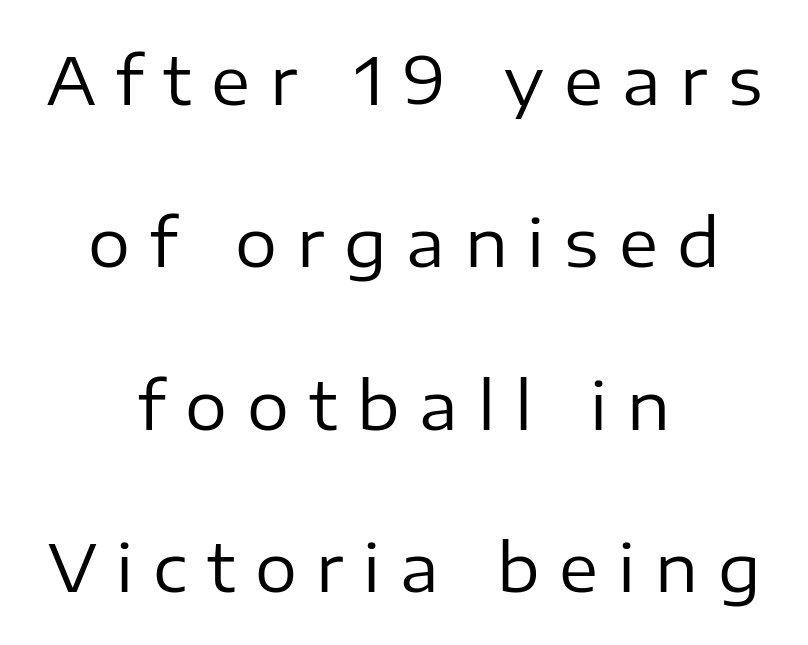
{"serif": "no", "italic": "no", "bold": "no", "weight": "regular", "width": "normal", "stroke_contrast": "low", "x_height": "medium", "monospaced": "no", "underline": "no", "align": "center", "line_spacing": "loose", "line_spacing_ratio": 2.46, "letter_spacing": "wide", "letter_spacing_em": 0.3, "glyph_px": 66}
